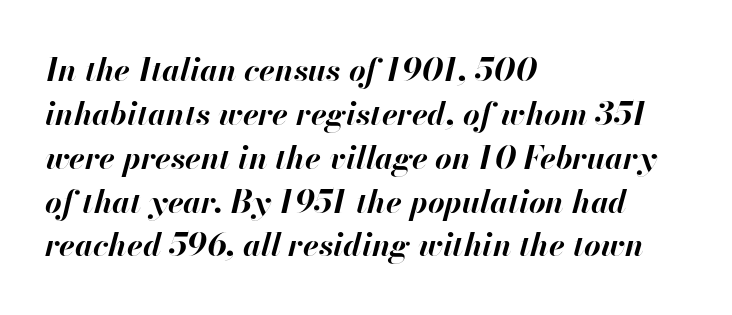
The image shows 32 px bold type, italic (leaning right); set left-aligned, normal line spacing (1.37x), normal letter spacing, not underlined; high stroke contrast and a small x-height.
